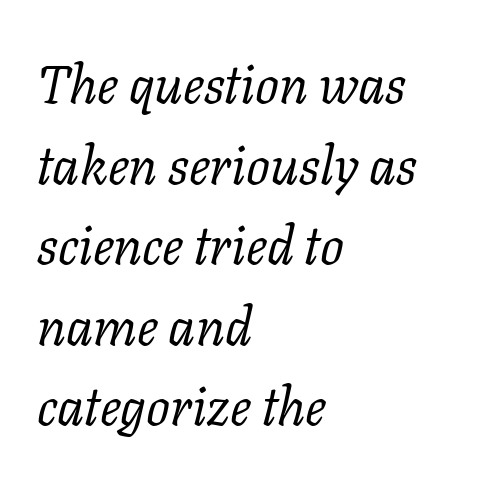
No chunkiness to these letters — they're not bold. The rendering anchors every line to the left-hand side. Students, observe: this is what conventionally led text looks like. The characters display serif detailing at their extremities.
